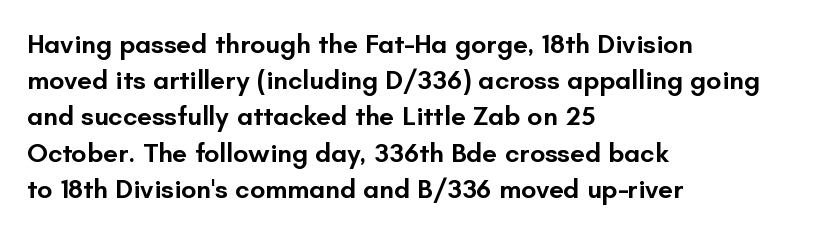
Q: Is the text bold? A: Semi-bold.
Q: Is the text italic (slanted)? A: No, it is upright.
Q: Is the text underlined? A: No.
Q: How is the paragraph aligned? A: Left-aligned.
Q: Is the spacing between letters normal or unusually wide? A: Normal.
Q: Is the spacing between lines tight, normal or loose? A: Normal.
